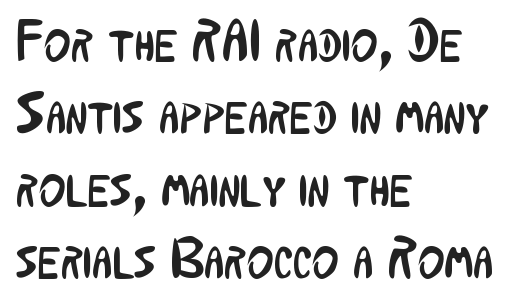
Nothing sits at the stroke ends, so this counts as sans-serif. Caption: standard tracking, unaltered. Notice how the stems are strictly vertical — no italics here. Type without underlining. Unbolded letterforms with no extra heft. Compared with typical paragraphs, the rows here are spaced about the same.
